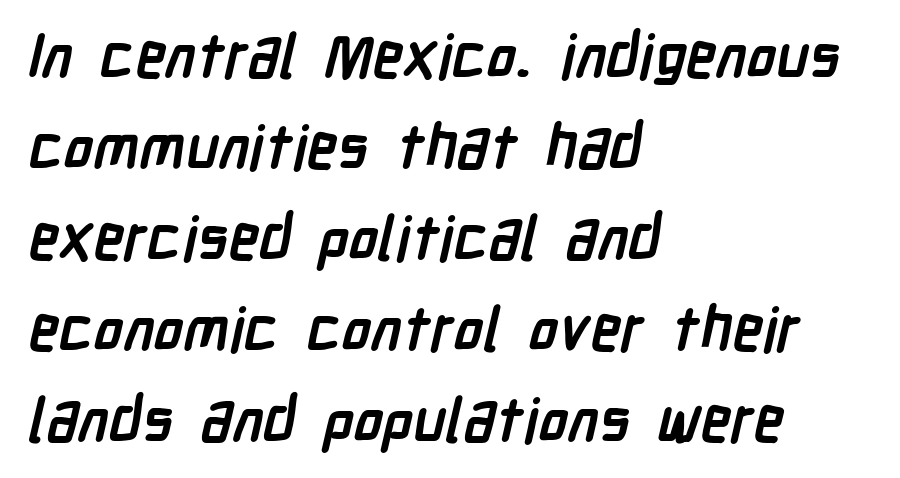
{"serif": "no", "bold": "yes", "weight": "semibold", "width": "condensed", "stroke_contrast": "low", "x_height": "medium", "monospaced": "no", "underline": "no", "align": "left", "line_spacing": "normal", "line_spacing_ratio": 1.49, "letter_spacing": "normal", "letter_spacing_em": 0.0, "glyph_px": 61}
